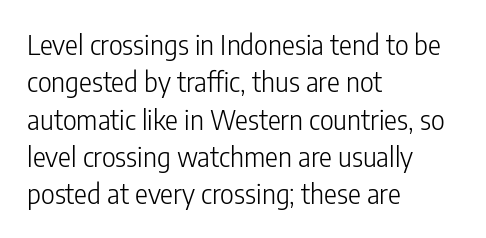
The image shows 27 px text type, upright; set left-aligned, normal line spacing (1.38x), normal letter spacing, not underlined.
